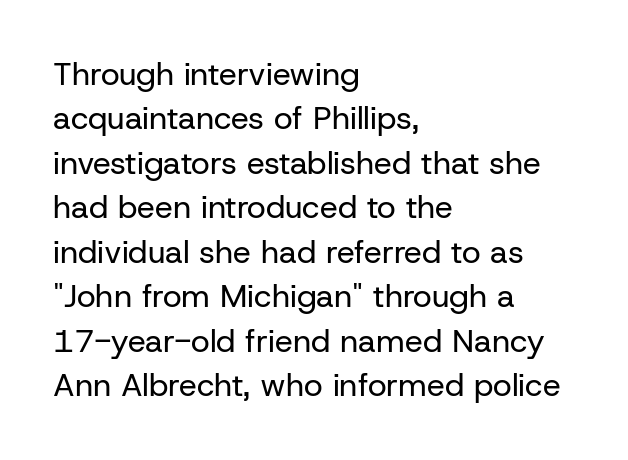
{"serif": "no", "italic": "no", "bold": "no", "weight": "regular", "width": "normal", "stroke_contrast": "low", "x_height": "medium", "monospaced": "no", "underline": "no", "align": "left", "line_spacing": "normal", "line_spacing_ratio": 1.39, "letter_spacing": "normal", "letter_spacing_em": 0.0, "glyph_px": 32}
